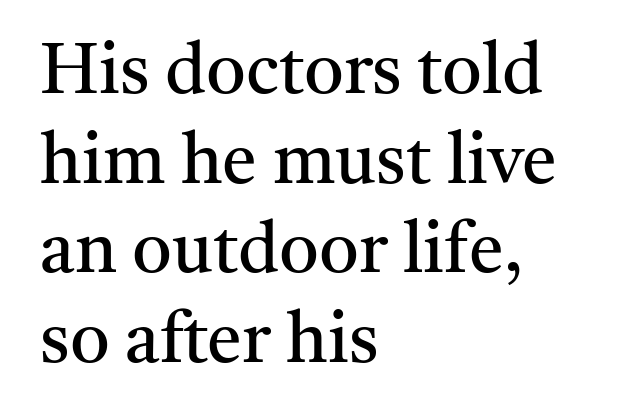
The image shows 70 px regular-weight serif type, upright; set left-aligned, normal line spacing (1.28x), normal letter spacing, not underlined; medium stroke contrast and a medium x-height.
